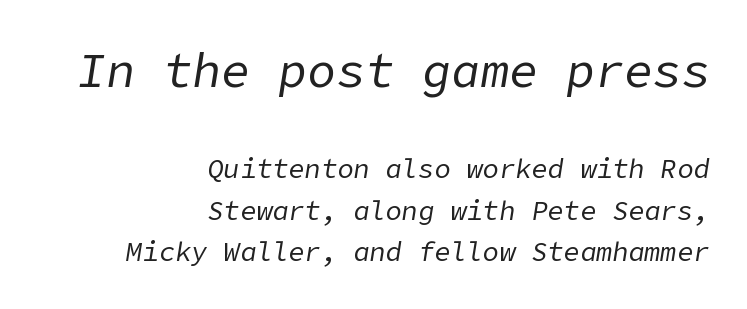
Q: Is the text bold? A: No.
Q: Is the text italic (slanted)? A: Yes, it leans right by about 9 degrees.
Q: Is the text underlined? A: No.
Q: How is the paragraph aligned? A: Right-aligned.
Q: Is the spacing between letters normal or unusually wide? A: Normal.
Q: Is the spacing between lines tight, normal or loose? A: Normal.
Q: Which block of text is set in a larger size, the first (top) or the second (bottom)? A: The first (top) one.
Q: Width (condensed, normal, or wide)? A: Normal.
Q: Stroke contrast? A: Low.
Q: x-height? A: Medium.
